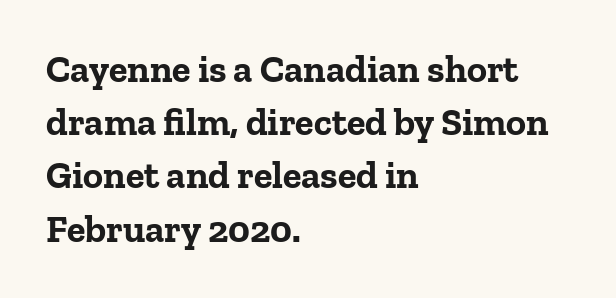
Leftover space on each line is placed entirely after the last word. These lines are rendered in a variable-pitch font. A full-strength bold gives these letters their thick strokes. Every stem runs plumb, perpendicular to the baseline. The face used here is rendered with its standard letterfit. Notice how descenders clear the ascenders below comfortably — that's standard leading.
